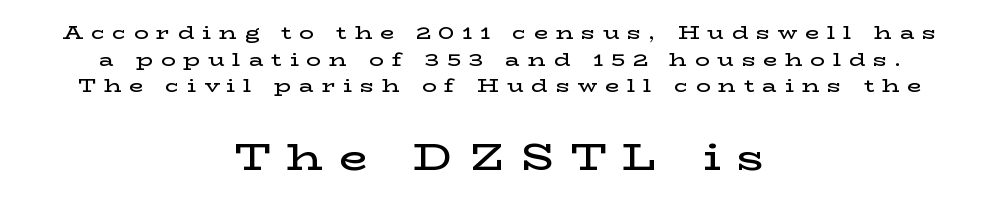
{"serif": "yes", "italic": "no", "bold": "semi", "weight": "semibold", "width": "wide", "stroke_contrast": "low", "x_height": "medium", "monospaced": "no", "underline": "no", "align": "center", "line_spacing": "normal", "line_spacing_ratio": 1.48, "letter_spacing": "wide", "letter_spacing_em": 0.44, "larger_block": "second", "size_ratio": 2.06, "glyph_px": 37}
